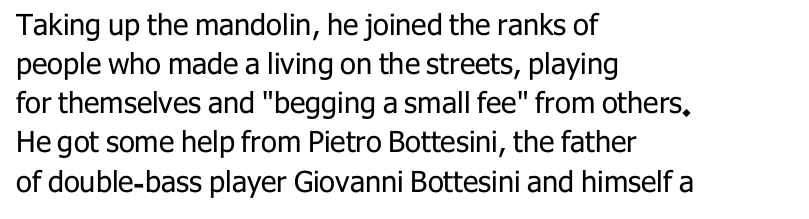
{"serif": "no", "italic": "no", "bold": "no", "weight": "regular", "width": "normal", "stroke_contrast": "low", "x_height": "medium", "monospaced": "no", "underline": "no", "align": "left", "line_spacing": "normal", "line_spacing_ratio": 1.35, "letter_spacing": "normal", "letter_spacing_em": 0.0, "glyph_px": 29}
